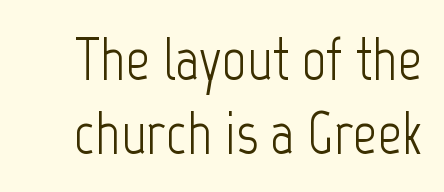
Designer's note — italics off, roman on. The letters sit at their default tracking, neither squeezed nor spread. The strokes carry an ordinary text weight at most. Is this a fixed-width face? No — the glyphs have proportional, varying widths. The type family on display is of the sans-serif kind.
